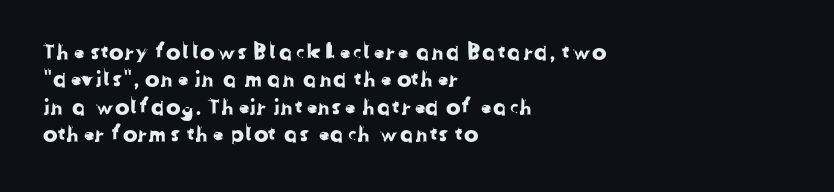
Observe the ordinary spacing: letters are neighbours, not strangers. The lines in this sample share a left origin and differ only in where they stop. Unmarked baselines from the first word to the last. These lines sit exactly where default settings would place them.
